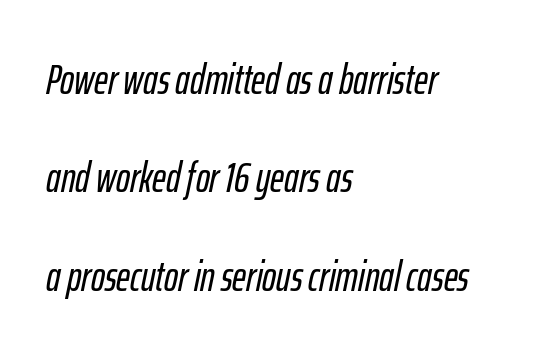
Think of a printed novel: that variable character pitch is what you see here. The space between consecutive lines is lavish. The letterforms sit shoulder to shoulder at normal distance. No word sits above an underline. Is the block centered? No — it sits flush against the left margin. Emphasis-style slanted type is in use.
